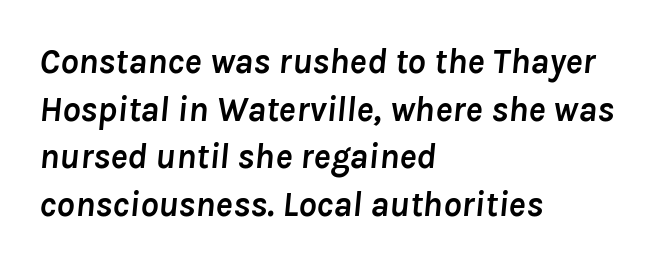
Bare-footed words on every line. Character widths vary here, with narrow letters taking less room than wide ones. A typesetter would call this leading conventional body-copy spacing. Honestly, the letter spacing is just normal — you wouldn't notice it. A classic flush-left, rag-right setting is used for this passage.
